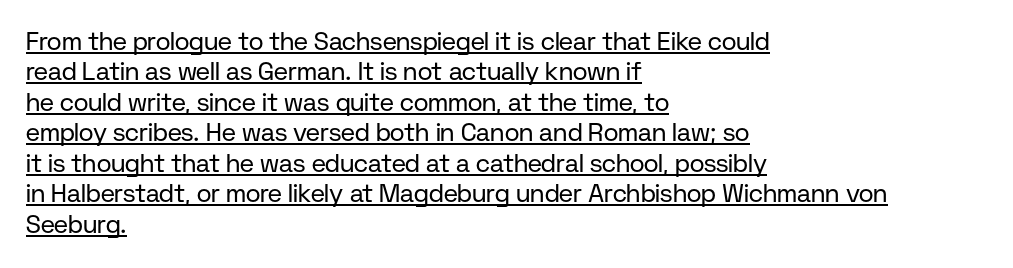
Q: Is the text bold? A: No.
Q: Is the text italic (slanted)? A: No, it is upright.
Q: Is the text underlined? A: Yes.
Q: How is the paragraph aligned? A: Left-aligned.
Q: Is the spacing between letters normal or unusually wide? A: Normal.
